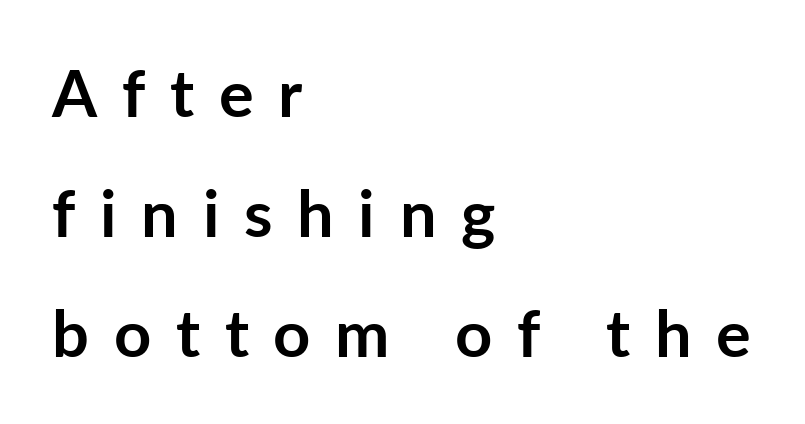
The axis of the letterforms is exactly vertical. How are the letters spaced? Widely, with obvious added tracking. Every letter is thick-stroked: bold, no question. A typesetter would call this proportional, since set widths differ per character. In CSS terms this would be text-align: left. Glance below the letters and you will spot only blank space.
